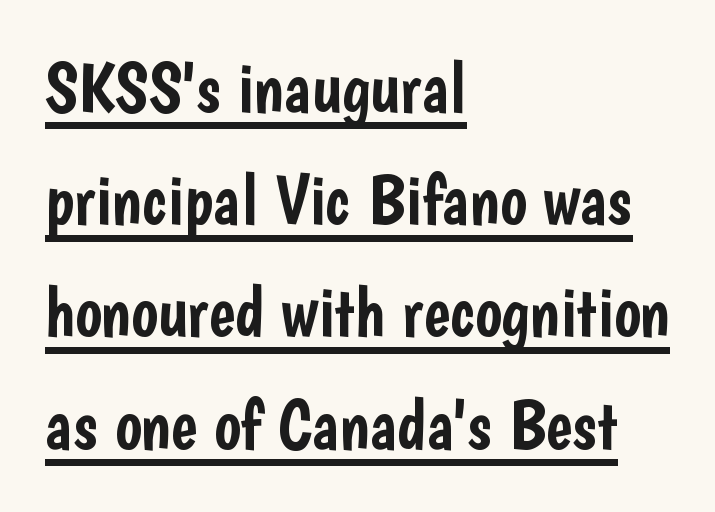
The image shows 71 px condensed sans-serif type, upright; set left-aligned, normal line spacing (1.58x), normal letter spacing, underlined; low stroke contrast and a medium x-height.
